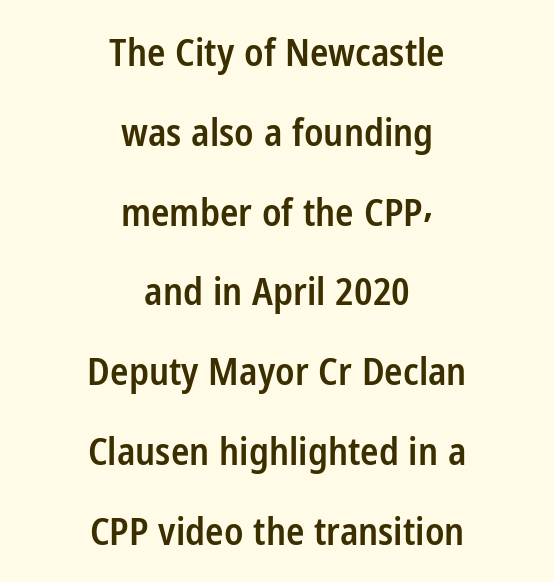
The gap between lines stays unmarked. Emphasis by weight is partial: semibold. Varying glyph widths throughout — classic text-font behaviour. You could call the tracking neutral — neither tight nor loose. Look at the bottom of the vertical strokes: they stop flat, with no serifs. Italic: no, the glyphs are upright roman.
